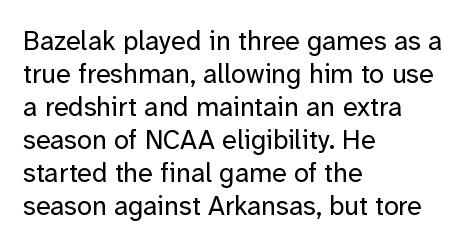
The image shows 27 px text type, upright; set left-aligned, line spacing 1.22x, normal letter spacing, not underlined.
